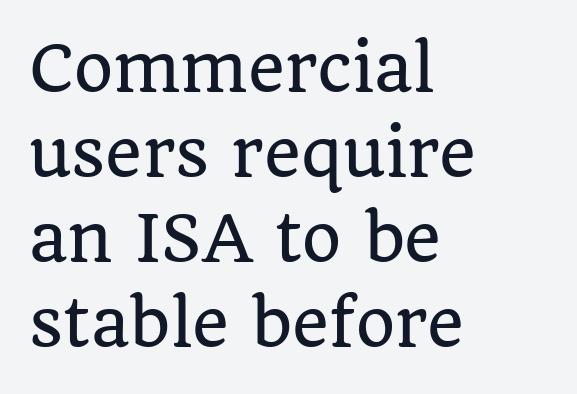
The image shows 63 px serif type, upright; set left-aligned, normal line spacing (1.35x), normal letter spacing, not underlined; low stroke contrast and a large x-height.
